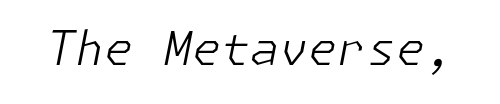
{"italic": "yes", "lean": "right", "slant_degrees": 11, "bold": "no", "weight": "light", "width": "normal", "stroke_contrast": "low", "x_height": "medium", "underline": "no", "letter_spacing": "normal", "letter_spacing_em": 0.0, "glyph_px": 47}
